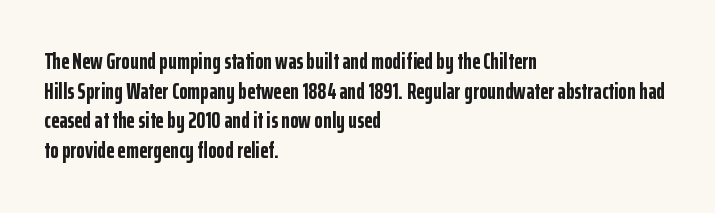
The image shows 22 px bold type, upright; set left-aligned, normal line spacing (1.35x), normal letter spacing, not underlined.
